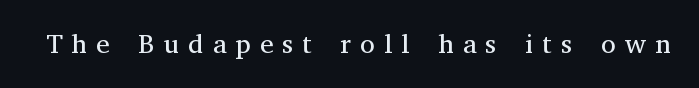
{"italic": "no", "bold": "no", "underline": "no", "letter_spacing": "wide", "letter_spacing_em": 0.34, "glyph_px": 27}
